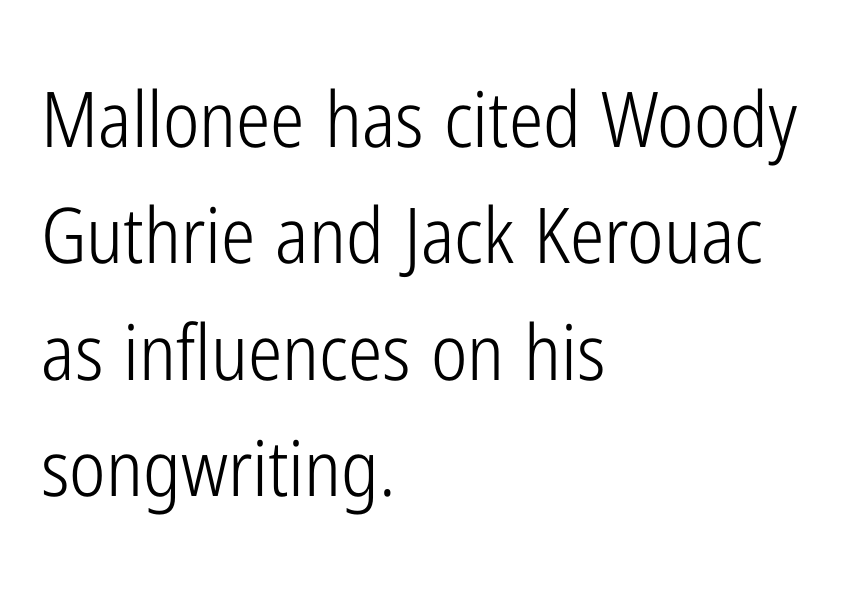
{"serif": "no", "italic": "no", "bold": "no", "weight": "light", "width": "condensed", "stroke_contrast": "low", "x_height": "medium", "monospaced": "no", "underline": "no", "align": "left", "line_spacing": "normal", "line_spacing_ratio": 1.51, "letter_spacing": "normal", "letter_spacing_em": 0.0, "glyph_px": 77}
